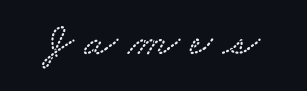
Characters follow at a spacing far wider than the type designer built in. The letters advance in unequal steps, a hallmark of proportional type. Check under the words: just untouched page.
